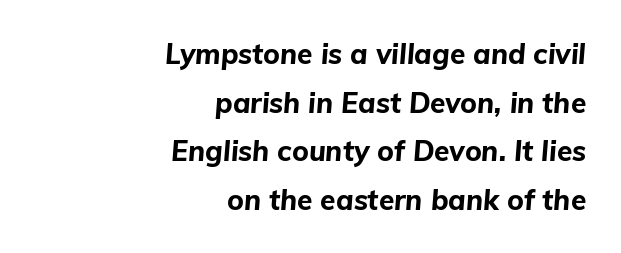
The image shows 28 px bold type, italic (leaning right); set right-aligned, line spacing 1.74x, normal letter spacing, not underlined; low stroke contrast and a medium x-height.
